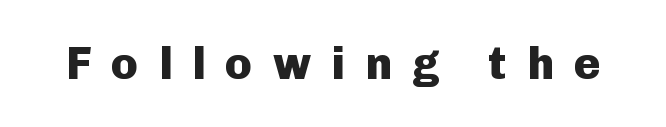
{"serif": "no", "italic": "no", "bold": "yes", "weight": "heavy", "width": "normal", "stroke_contrast": "low", "x_height": "medium", "monospaced": "no", "underline": "no", "letter_spacing": "wide", "letter_spacing_em": 0.45, "glyph_px": 45}
